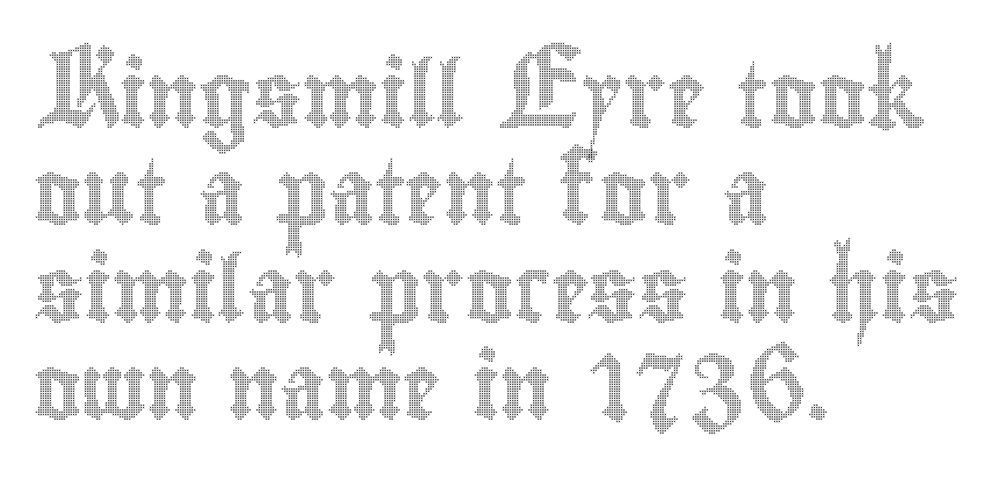
In terms of letterspacing, this is plain default setting. The face used here is proportionally spaced, like ordinary book or web type. Every stem runs plumb, perpendicular to the baseline. Regarding leading, the lines here are spaced in the standard way. Where is the straight margin? On the left. Descenders are the only things crossing below the line.
